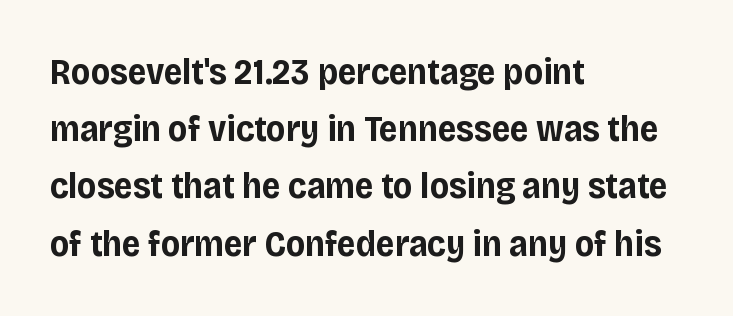
{"serif": "no", "italic": "no", "bold": "yes", "weight": "bold", "width": "normal", "stroke_contrast": "low", "x_height": "large", "monospaced": "no", "underline": "no", "align": "left", "line_spacing": "normal", "line_spacing_ratio": 1.59, "letter_spacing": "normal", "letter_spacing_em": 0.0, "glyph_px": 36}
